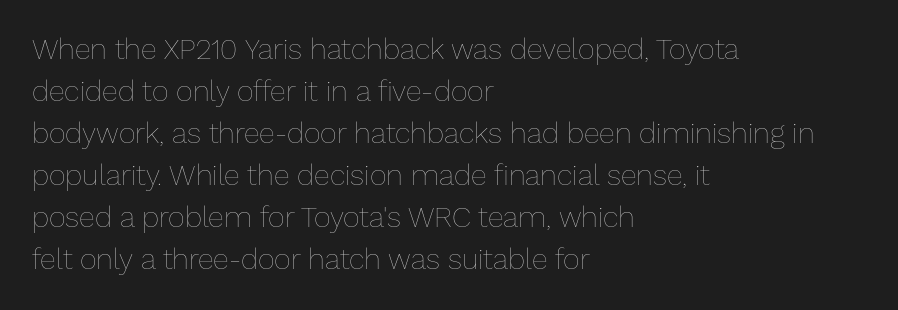
The image shows 29 px thin type, upright; set left-aligned, normal line spacing (1.45x), normal letter spacing, not underlined; low stroke contrast and a medium x-height.
